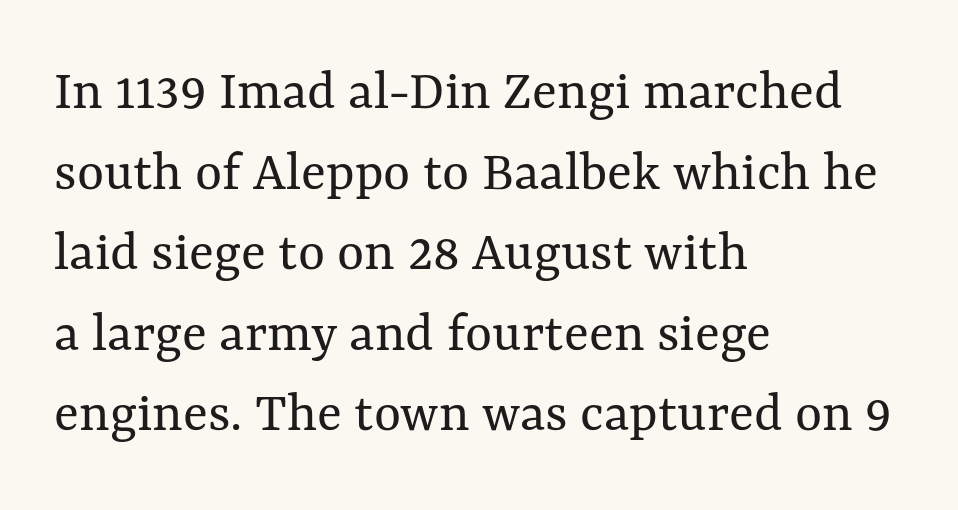
{"italic": "no", "bold": "no", "weight": "regular", "width": "normal", "stroke_contrast": "medium", "x_height": "medium", "monospaced": "no", "underline": "no", "align": "left", "line_spacing": "normal", "line_spacing_ratio": 1.39, "letter_spacing": "normal", "letter_spacing_em": 0.0, "glyph_px": 58}
